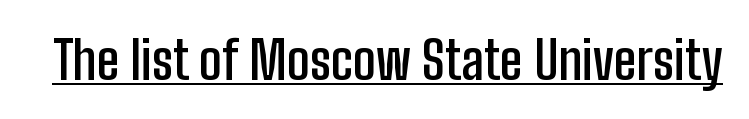
A semibold gives these letters moderate extra thickness, short of bold. Ascenders rise straight up at ninety degrees. Observe the ordinary spacing: letters are neighbours, not strangers. Notice how a bar underscores the lettering throughout. A sans-serif font was chosen for this passage. Think of a printed novel: that variable character pitch is what you see here.
